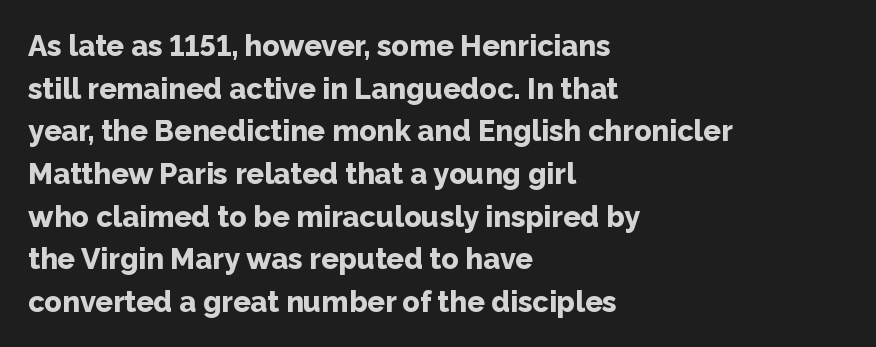
{"serif": "no", "italic": "no", "bold": "yes", "weight": "bold", "width": "normal", "stroke_contrast": "low", "x_height": "medium", "monospaced": "no", "underline": "no", "align": "left", "line_spacing": "normal", "line_spacing_ratio": 1.47, "letter_spacing": "normal", "letter_spacing_em": 0.0, "glyph_px": 29}
